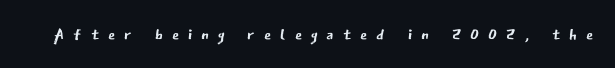
Q: Is the text bold? A: No.
Q: Is the text italic (slanted)? A: No, it is upright.
Q: Is the text underlined? A: No.
Q: Is the spacing between letters normal or unusually wide? A: Unusually wide.
